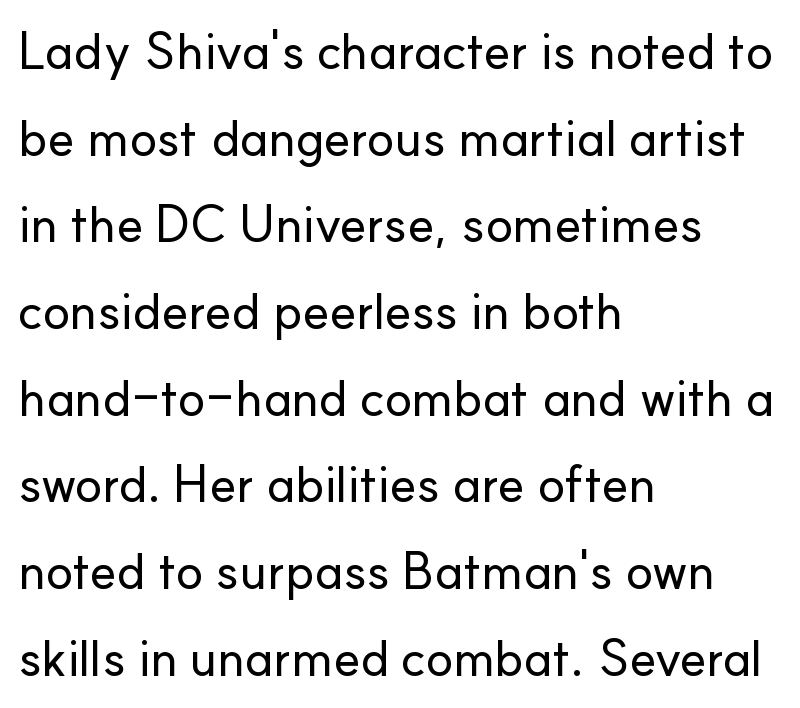
The typeface chosen for these lines omits serifs. Descenders hang freely into open space. The lettering holds an erect, upright posture throughout. Honestly, the row spacing looks completely unremarkable. Short and long lines alike share a common starting point at left. Nothing unusual about the tracking: characters are spaced as the font intends.
